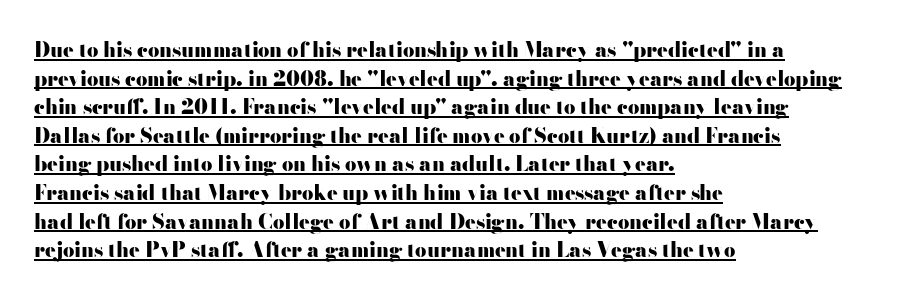
Q: Is the text bold? A: Yes.
Q: Is the text italic (slanted)? A: No, it is upright.
Q: Is the text underlined? A: Yes.
Q: How is the paragraph aligned? A: Left-aligned.
Q: Is the spacing between letters normal or unusually wide? A: Normal.
Q: Is the spacing between lines tight, normal or loose? A: Normal.
